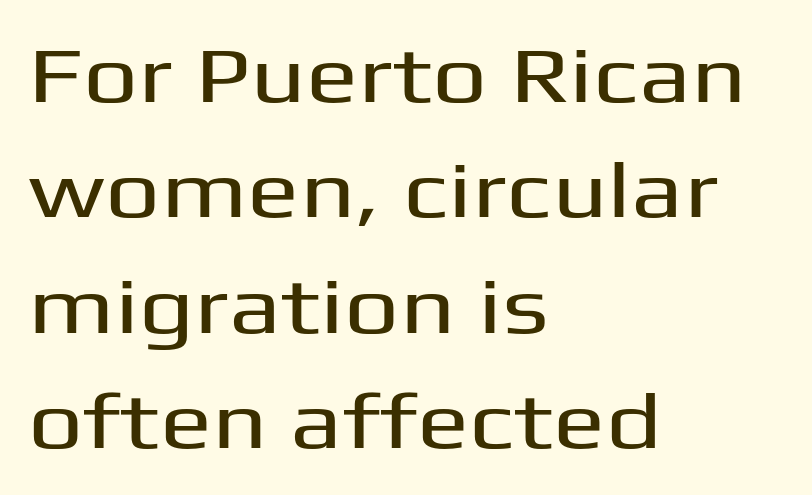
The image shows 78 px wide sans-serif type, upright; set left-aligned, normal line spacing (1.48x), normal letter spacing, not underlined; medium stroke contrast and a medium x-height.
